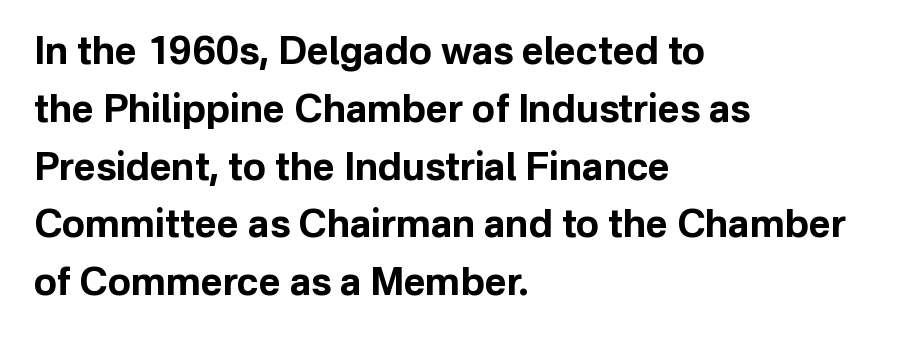
{"serif": "no", "italic": "no", "bold": "yes", "weight": "bold", "width": "normal", "stroke_contrast": "low", "x_height": "medium", "monospaced": "no", "underline": "no", "align": "left", "line_spacing": "normal", "line_spacing_ratio": 1.52, "letter_spacing": "normal", "letter_spacing_em": 0.0, "glyph_px": 38}
